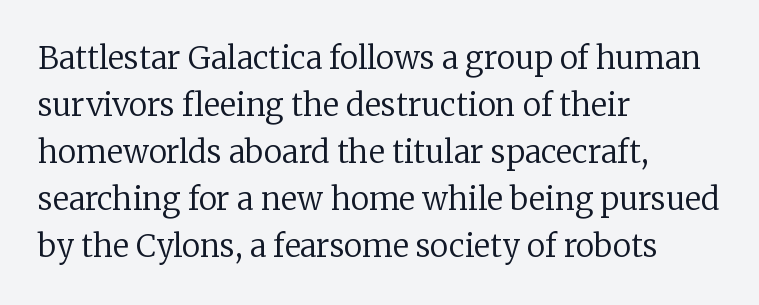
{"serif": "yes", "italic": "no", "bold": "no", "weight": "regular", "width": "normal", "stroke_contrast": "low", "x_height": "medium", "monospaced": "no", "underline": "no", "align": "left", "line_spacing": "normal", "line_spacing_ratio": 1.52, "letter_spacing": "normal", "letter_spacing_em": 0.0, "glyph_px": 31}
